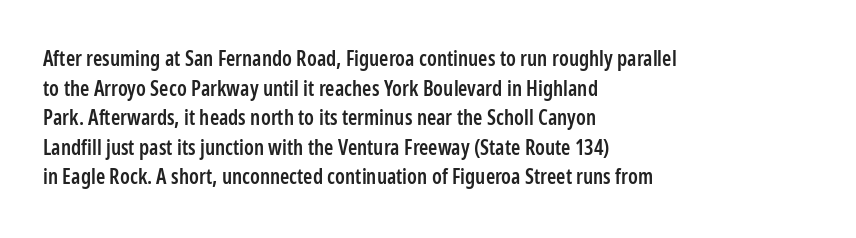
Q: Is the text bold? A: Semi-bold.
Q: Is the text italic (slanted)? A: No, it is upright.
Q: Is the text underlined? A: No.
Q: How is the paragraph aligned? A: Left-aligned.
Q: Is the spacing between letters normal or unusually wide? A: Normal.
Q: Is the spacing between lines tight, normal or loose? A: Normal.
